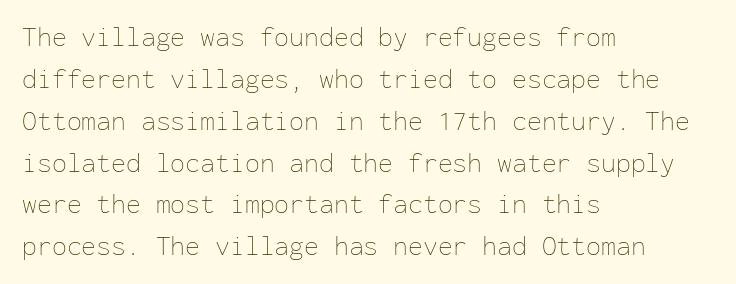
{"italic": "no", "bold": "no", "underline": "no", "align": "left", "line_spacing": "normal", "line_spacing_ratio": 1.55, "letter_spacing": "normal", "letter_spacing_em": 0.0, "glyph_px": 27}
